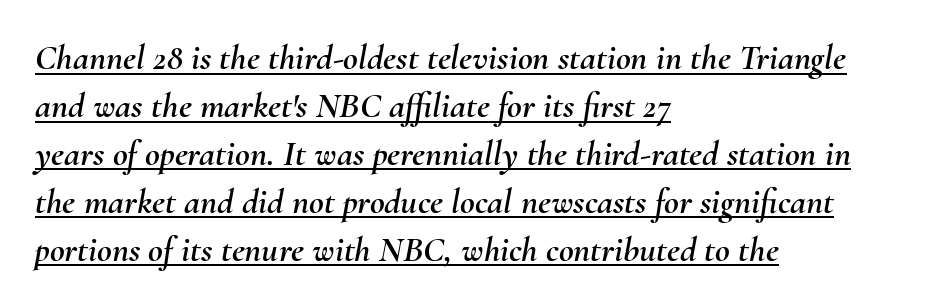
These lines stack with their left ends in a neat column. Style check: oblique. Descenders here cross a horizontal rule under the line. A typesetter would call this zero additional tracking. Here the designer chose a conventional face with non-uniform glyph widths.
